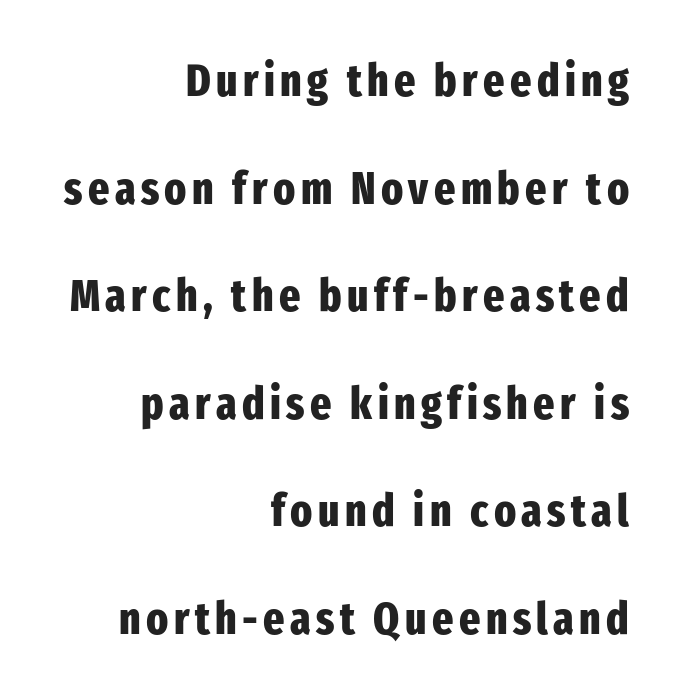
The image shows 45 px heavy, condensed sans-serif type, upright; set right-aligned, loose line spacing (2.39x), not underlined; low stroke contrast and a medium x-height.
